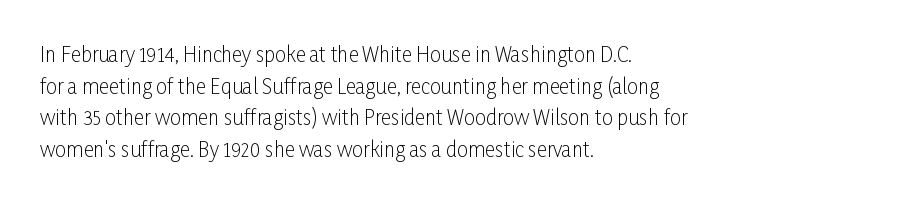
Q: Is the text bold? A: No.
Q: Is the text italic (slanted)? A: No, it is upright.
Q: Is the text underlined? A: No.
Q: How is the paragraph aligned? A: Left-aligned.
Q: Is the spacing between letters normal or unusually wide? A: Normal.
Q: Is the spacing between lines tight, normal or loose? A: Normal.
